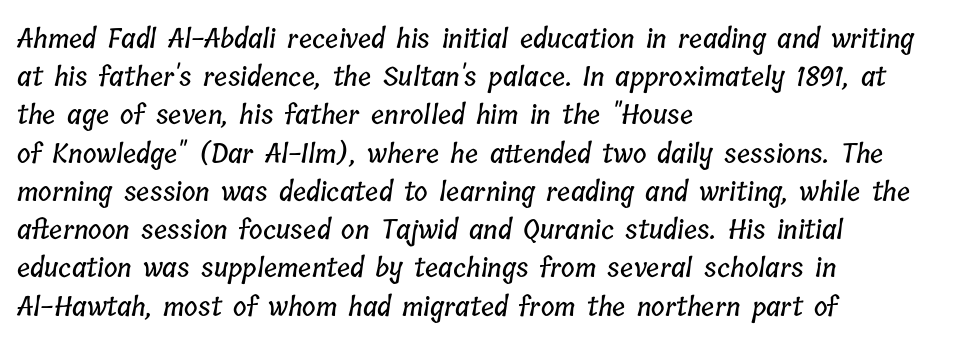
{"underline": "no", "align": "left", "line_spacing": "normal", "line_spacing_ratio": 1.47, "letter_spacing": "normal", "letter_spacing_em": 0.0, "glyph_px": 26}
